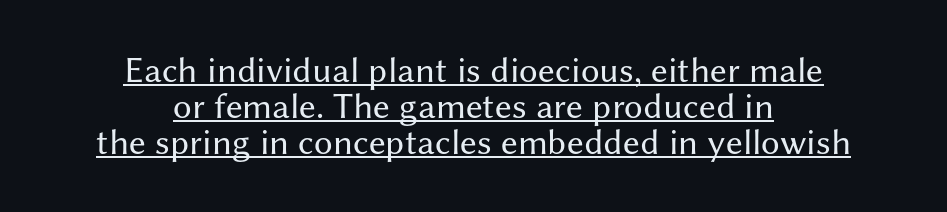
{"serif": "no", "italic": "no", "bold": "no", "weight": "regular", "width": "normal", "stroke_contrast": "medium", "x_height": "medium", "monospaced": "no", "underline": "yes", "align": "center", "line_spacing": "tight", "line_spacing_ratio": 0.97, "letter_spacing": "normal", "letter_spacing_em": 0.0, "glyph_px": 37}
